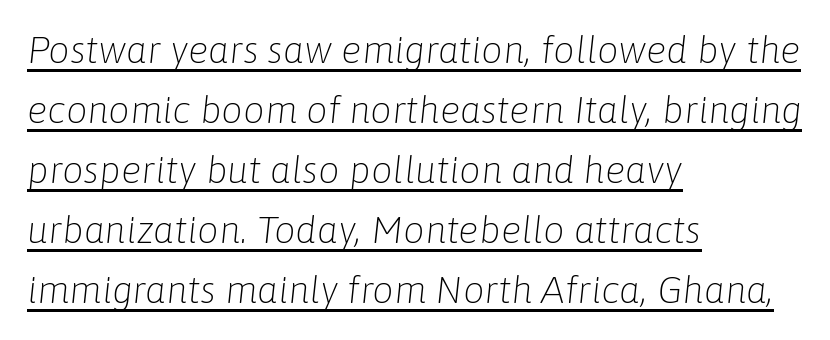
{"italic": "yes", "lean": "right", "slant_degrees": 6, "bold": "no", "weight": "light", "width": "normal", "stroke_contrast": "low", "x_height": "medium", "monospaced": "no", "underline": "yes", "align": "left", "line_spacing": "normal", "line_spacing_ratio": 1.58, "letter_spacing": "normal", "letter_spacing_em": 0.0, "glyph_px": 38}
